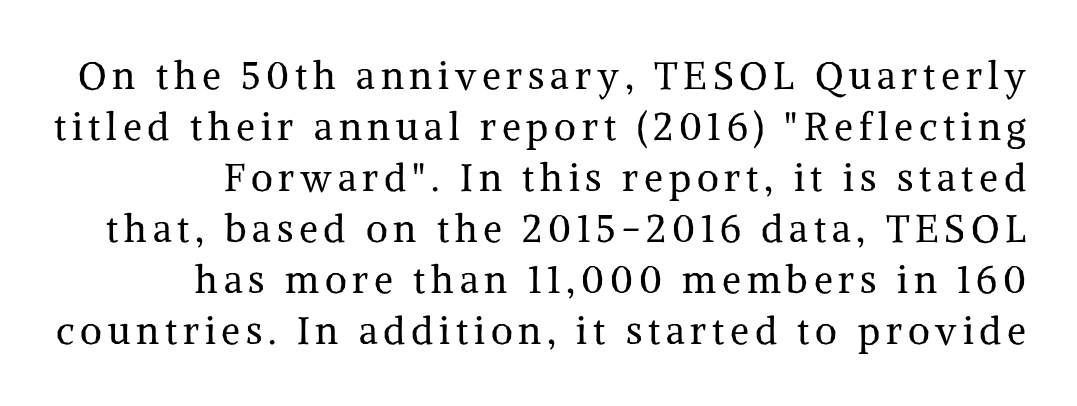
{"serif": "yes", "italic": "no", "bold": "no", "weight": "regular", "width": "normal", "stroke_contrast": "medium", "x_height": "medium", "monospaced": "no", "underline": "no", "line_spacing": "normal", "line_spacing_ratio": 1.34, "glyph_px": 38}
